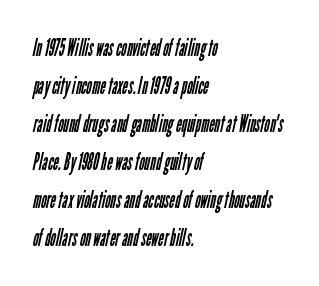
The font is comparable to plain body text, perhaps lighter. The baseline area is clear. This rendering uses left alignment, leaving the right contour irregular. Does the leading feel generous? No, just average. Standard letterfit; no display-style spreading of the glyphs.
